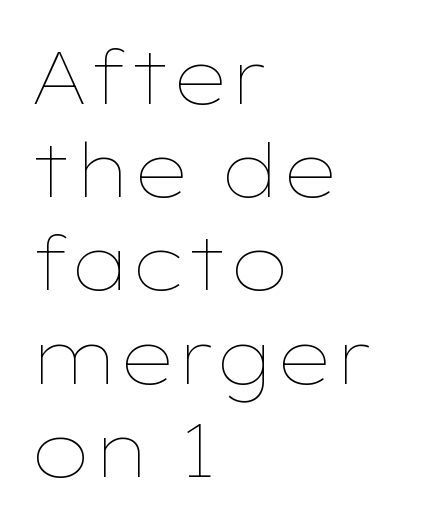
{"italic": "no", "bold": "no", "weight": "thin", "width": "wide", "stroke_contrast": "low", "x_height": "medium", "monospaced": "no", "underline": "no", "align": "left", "line_spacing": "normal", "line_spacing_ratio": 1.26, "letter_spacing": "normal", "letter_spacing_em": 0.0, "glyph_px": 74}
